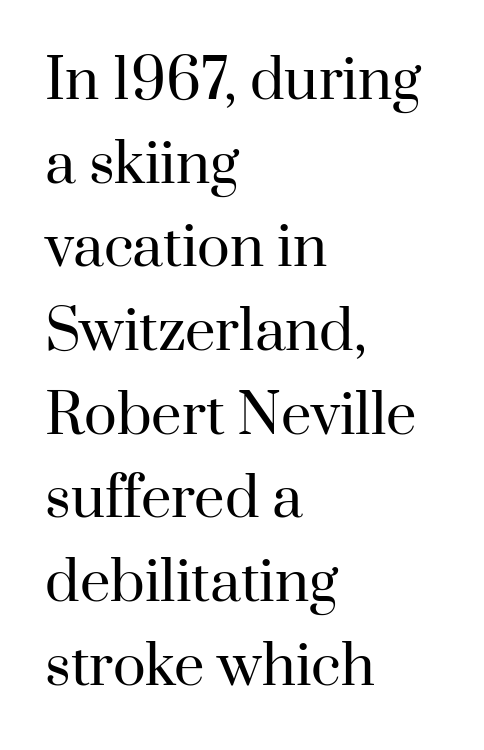
{"serif": "yes", "italic": "no", "bold": "no", "weight": "regular", "width": "normal", "stroke_contrast": "high", "x_height": "small", "monospaced": "no", "underline": "no", "align": "left", "line_spacing": "normal", "line_spacing_ratio": 1.55, "letter_spacing": "normal", "letter_spacing_em": 0.0, "glyph_px": 54}
